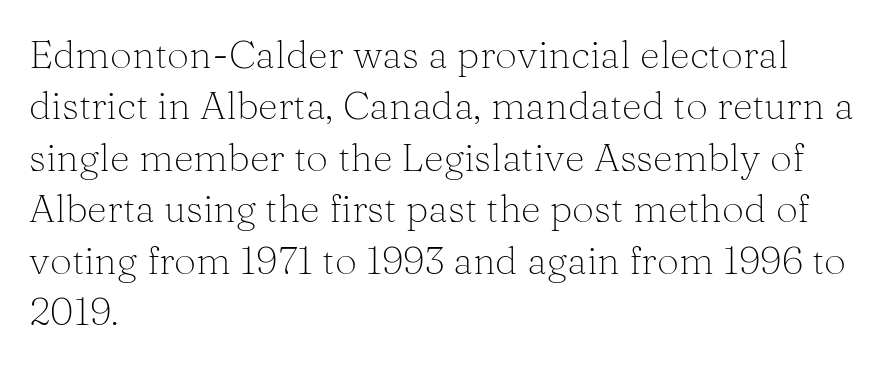
Q: Is the text bold? A: No.
Q: Is the text italic (slanted)? A: No, it is upright.
Q: Is the typeface a serif or a sans-serif typeface? A: Serif.
Q: Is the text underlined? A: No.
Q: How is the paragraph aligned? A: Left-aligned.
Q: Is the spacing between letters normal or unusually wide? A: Normal.
Q: Is the spacing between lines tight, normal or loose? A: Normal.
Q: Width (condensed, normal, or wide)? A: Normal.
Q: Stroke contrast? A: Medium.
Q: x-height? A: Medium.
Q: Monospaced? A: No.
